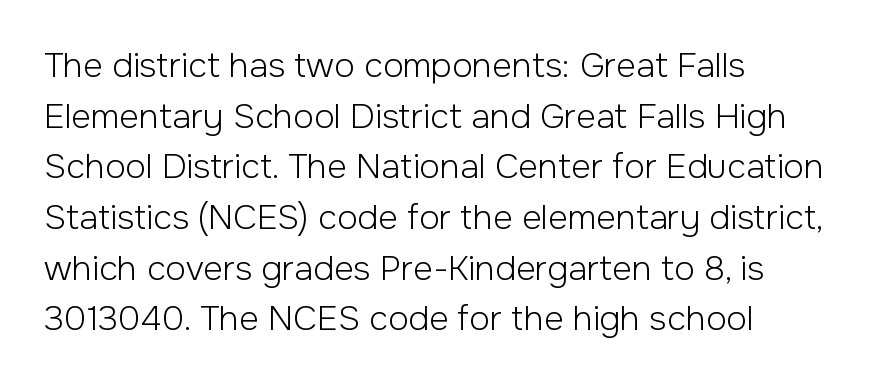
Q: Is the text bold? A: No.
Q: Is the text italic (slanted)? A: No, it is upright.
Q: Is the typeface a serif or a sans-serif typeface? A: Sans-serif.
Q: Is the text underlined? A: No.
Q: How is the paragraph aligned? A: Left-aligned.
Q: Is the spacing between letters normal or unusually wide? A: Normal.
Q: Is the spacing between lines tight, normal or loose? A: Normal.
Q: Width (condensed, normal, or wide)? A: Normal.
Q: Stroke contrast? A: Low.
Q: x-height? A: Medium.
Q: Monospaced? A: No.
